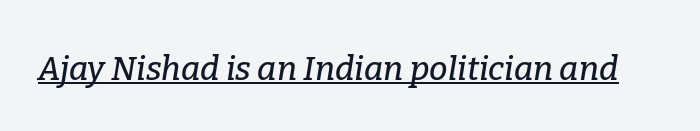
{"serif": "yes", "italic": "yes", "lean": "right", "slant_degrees": 9, "width": "normal", "stroke_contrast": "low", "x_height": "medium", "monospaced": "no", "underline": "yes", "letter_spacing": "normal", "letter_spacing_em": 0.0, "glyph_px": 33}
